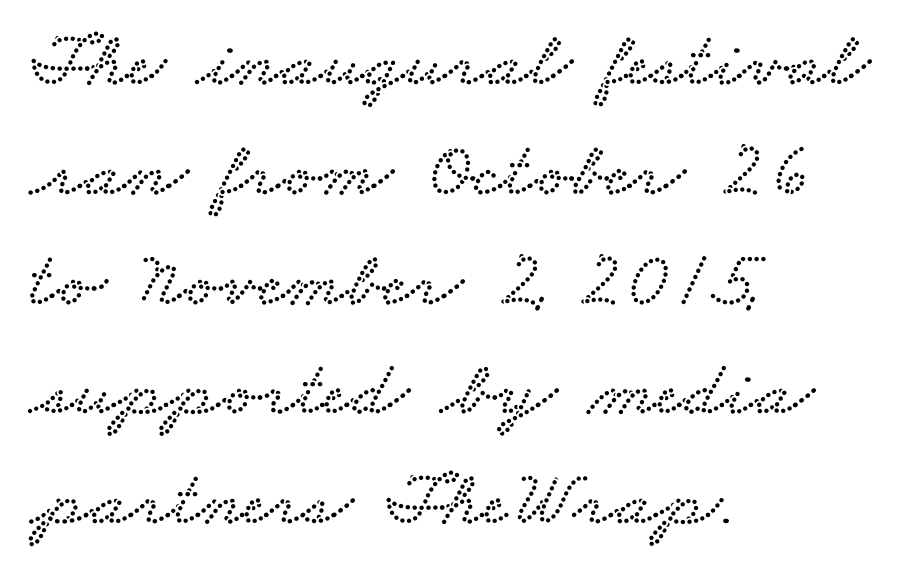
Q: Is the typeface a serif or a sans-serif typeface? A: Serif.
Q: Is the text underlined? A: No.
Q: How is the paragraph aligned? A: Left-aligned.
Q: Is the spacing between letters normal or unusually wide? A: Normal.
Q: Is the spacing between lines tight, normal or loose? A: Normal.
Q: Width (condensed, normal, or wide)? A: Wide.
Q: Stroke contrast? A: Low.
Q: x-height? A: Small.
Q: Monospaced? A: No.
